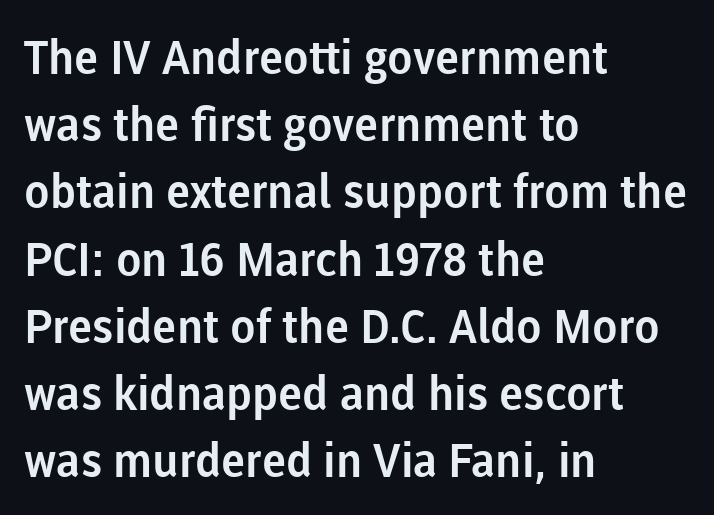
Short note: letters normally spaced. Quick note: underline off. Regarding leading, the lines here are spaced in the standard way. Serif or sans? Sans — the stroke terminals are bare. The compositor pushed each line to the left boundary. Is there any slant? The stems are plumb.
